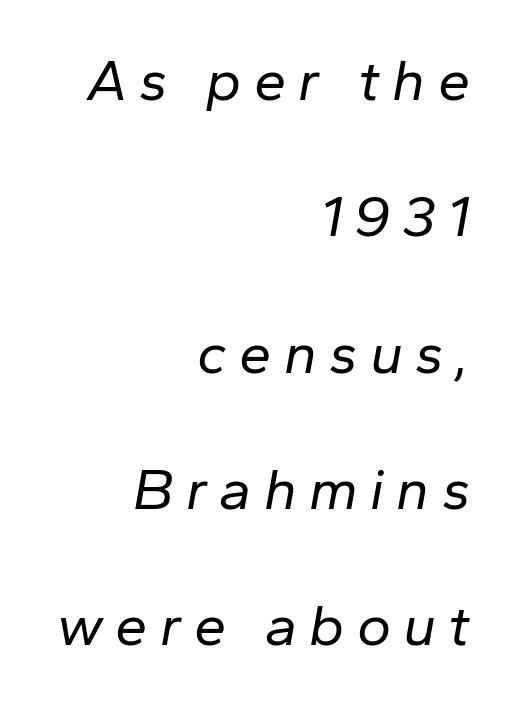
{"italic": "yes", "lean": "right", "slant_degrees": 10, "bold": "no", "weight": "regular", "width": "normal", "stroke_contrast": "low", "x_height": "medium", "monospaced": "no", "underline": "no", "align": "right", "line_spacing": "loose", "line_spacing_ratio": 2.35, "letter_spacing": "wide", "letter_spacing_em": 0.21, "glyph_px": 58}
